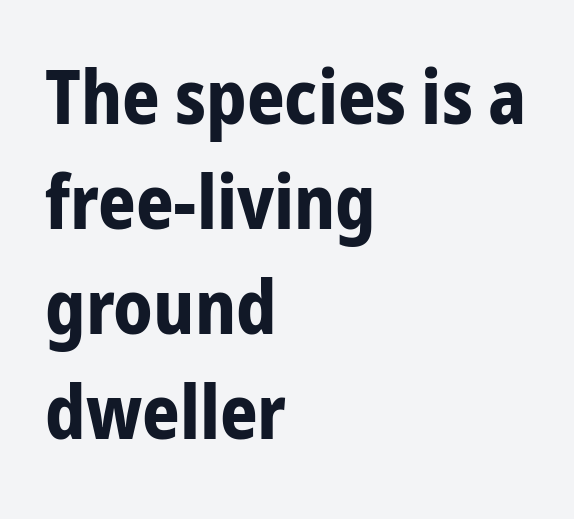
Q: Is the text bold? A: Yes.
Q: Is the text italic (slanted)? A: No, it is upright.
Q: Is the typeface a serif or a sans-serif typeface? A: Sans-serif.
Q: Is the text underlined? A: No.
Q: How is the paragraph aligned? A: Left-aligned.
Q: Is the spacing between letters normal or unusually wide? A: Normal.
Q: Is the spacing between lines tight, normal or loose? A: Normal.
Q: Width (condensed, normal, or wide)? A: Condensed.
Q: Stroke contrast? A: Low.
Q: x-height? A: Medium.
Q: Monospaced? A: No.
